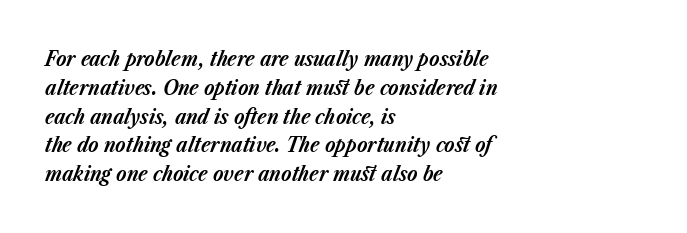
Q: Is the text bold? A: Yes.
Q: Is the text italic (slanted)? A: Yes, it leans right by about 23 degrees.
Q: Is the text underlined? A: No.
Q: How is the paragraph aligned? A: Left-aligned.
Q: Is the spacing between letters normal or unusually wide? A: Normal.
Q: Is the spacing between lines tight, normal or loose? A: Normal.
